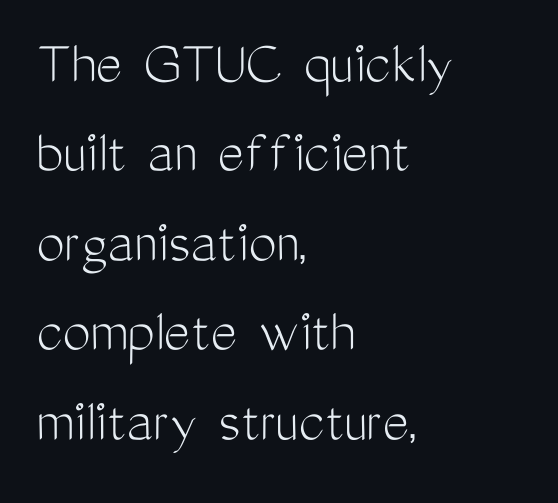
{"serif": "no", "italic": "no", "bold": "no", "weight": "light", "width": "condensed", "stroke_contrast": "medium", "x_height": "medium", "monospaced": "no", "underline": "no", "align": "left", "line_spacing": "normal", "line_spacing_ratio": 1.42, "letter_spacing": "normal", "letter_spacing_em": 0.0, "glyph_px": 63}
